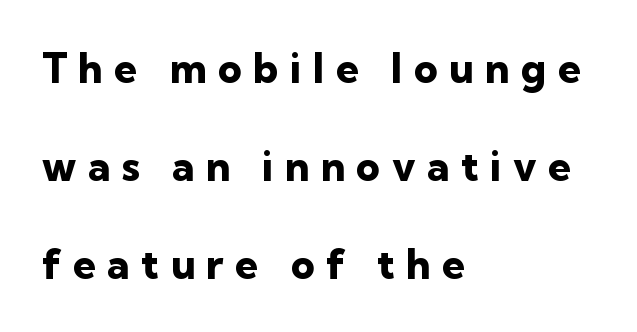
Q: Is the text bold? A: Yes.
Q: Is the text italic (slanted)? A: No, it is upright.
Q: Is the typeface a serif or a sans-serif typeface? A: Sans-serif.
Q: Is the text underlined? A: No.
Q: How is the paragraph aligned? A: Left-aligned.
Q: Is the spacing between letters normal or unusually wide? A: Unusually wide.
Q: Is the spacing between lines tight, normal or loose? A: Loose.
Q: Width (condensed, normal, or wide)? A: Normal.
Q: Stroke contrast? A: Low.
Q: x-height? A: Medium.
Q: Monospaced? A: No.
